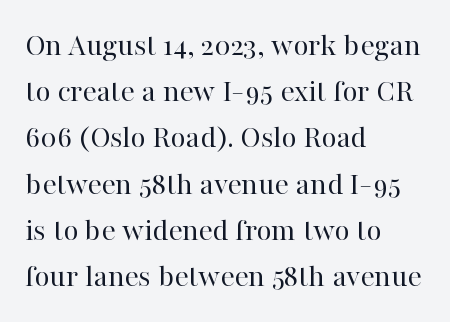
The image shows 33 px regular-weight serif type, upright; set left-aligned, normal line spacing (1.4x), normal letter spacing, not underlined; high stroke contrast and a medium x-height.
